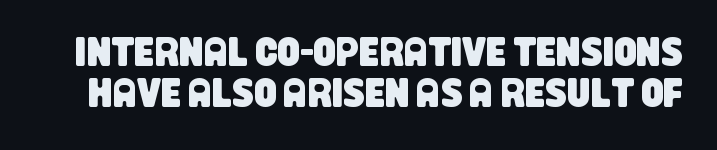
Check where the strokes stop: nothing finishes them off — pure sans. Glance below the letters and you will spot only blank space. These lines are rendered in a variable-pitch font. How would I describe the line gaps? Narrow and economical. Does extra space separate the letters? No, they use regular spacing.
